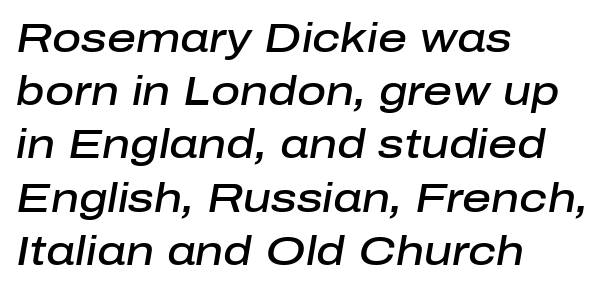
{"italic": "yes", "lean": "right", "slant_degrees": 10, "bold": "semi", "weight": "semibold", "width": "normal", "stroke_contrast": "low", "x_height": "medium", "monospaced": "no", "underline": "no", "align": "left", "line_spacing": "normal", "line_spacing_ratio": 1.33, "letter_spacing": "normal", "letter_spacing_em": 0.0, "glyph_px": 40}
